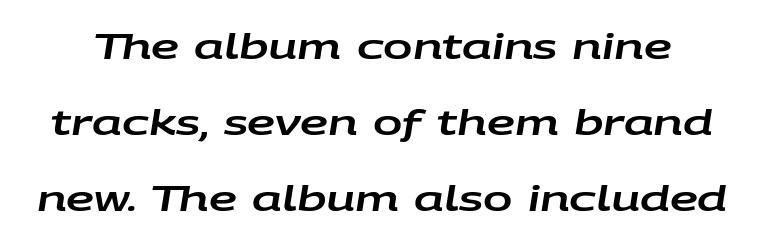
The lines are spread far apart with generous leading. A clean baseline with only descenders dipping below it. No extra tracking has been applied to these lines. Looks like regular typesetting: each glyph gets only the width it needs.
